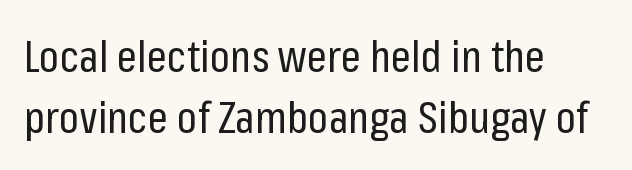
Q: Is the text bold? A: No.
Q: Is the text italic (slanted)? A: No, it is upright.
Q: Is the typeface a serif or a sans-serif typeface? A: Sans-serif.
Q: Is the text underlined? A: No.
Q: How is the paragraph aligned? A: Left-aligned.
Q: Is the spacing between letters normal or unusually wide? A: Normal.
Q: Is the spacing between lines tight, normal or loose? A: Normal.
Q: Width (condensed, normal, or wide)? A: Condensed.
Q: Stroke contrast? A: Low.
Q: x-height? A: Medium.
Q: Monospaced? A: No.
